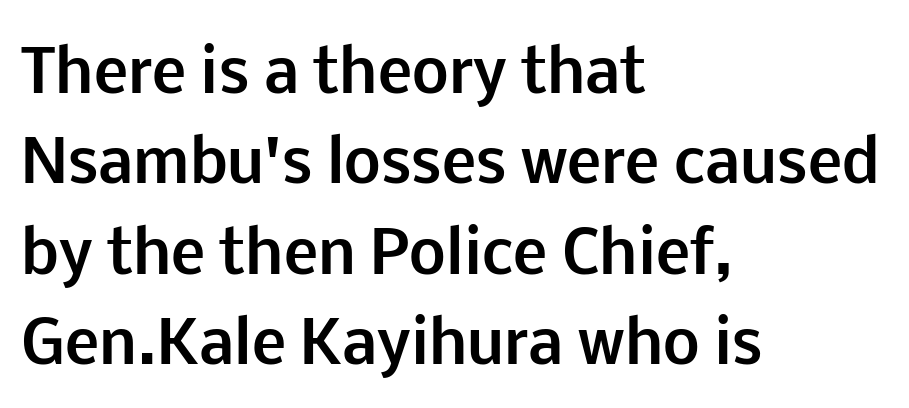
The image shows 58 px bold sans-serif type, upright; set left-aligned, normal line spacing (1.56x), normal letter spacing, not underlined; low stroke contrast and a medium x-height.
